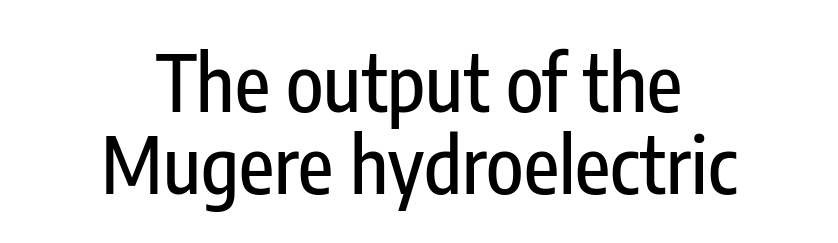
{"serif": "no", "italic": "no", "width": "condensed", "stroke_contrast": "low", "x_height": "medium", "monospaced": "no", "underline": "no", "align": "center", "line_spacing": "tight", "line_spacing_ratio": 1.06, "letter_spacing": "normal", "letter_spacing_em": 0.0, "glyph_px": 77}
